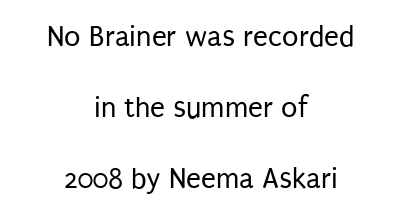
The image shows 30 px regular-weight, condensed sans-serif type, upright; set centered, loose line spacing (2.36x), normal letter spacing, not underlined; low stroke contrast and a large x-height.
